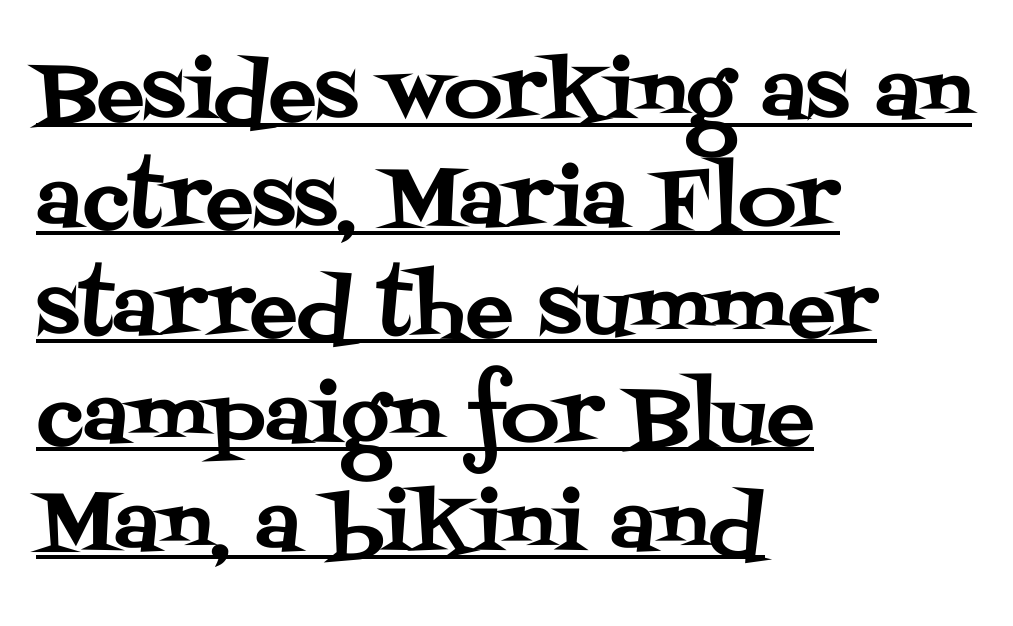
{"serif": "yes", "italic": "no", "width": "normal", "stroke_contrast": "medium", "x_height": "large", "monospaced": "no", "underline": "yes", "align": "left", "line_spacing": "normal", "line_spacing_ratio": 1.35, "letter_spacing": "normal", "letter_spacing_em": 0.0, "glyph_px": 80}
